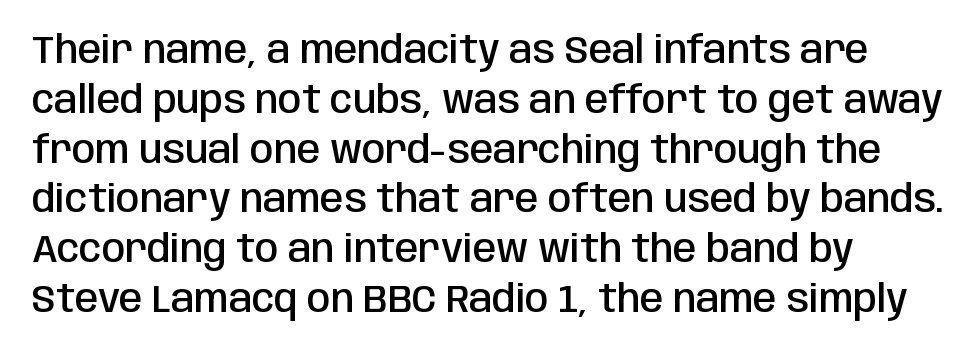
{"serif": "no", "italic": "no", "bold": "semi", "weight": "semibold", "width": "condensed", "stroke_contrast": "low", "x_height": "large", "monospaced": "no", "underline": "no", "line_spacing": "normal", "line_spacing_ratio": 1.31, "letter_spacing": "normal", "letter_spacing_em": 0.0, "glyph_px": 38}
